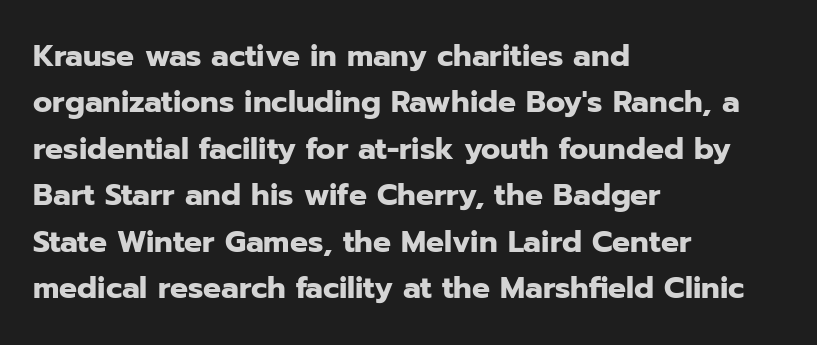
Underlining? Definitely not there. A typesetter would call this leading conventional body-copy spacing. Serif or sans? Sans — the stroke terminals are bare. Compared with a centered layout, this one pins lines to the left instead.
